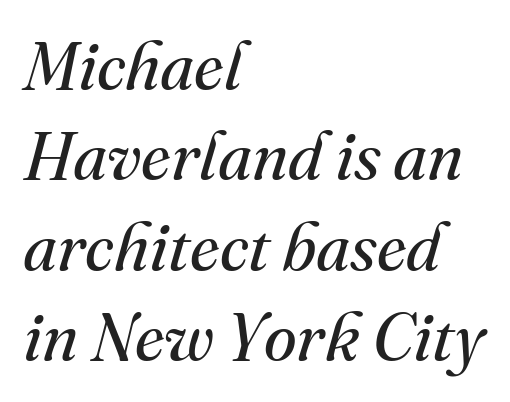
{"serif": "yes", "italic": "yes", "lean": "right", "slant_degrees": 16, "bold": "no", "weight": "regular", "width": "normal", "stroke_contrast": "medium", "x_height": "small", "monospaced": "no", "underline": "no", "align": "left", "line_spacing": "normal", "line_spacing_ratio": 1.35, "letter_spacing": "normal", "letter_spacing_em": 0.0, "glyph_px": 67}
